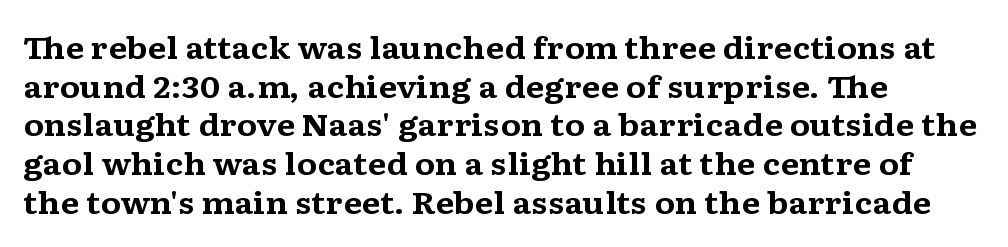
{"serif": "yes", "italic": "no", "bold": "yes", "weight": "bold", "width": "wide", "stroke_contrast": "medium", "x_height": "medium", "monospaced": "no", "underline": "no", "align": "left", "line_spacing": "normal", "line_spacing_ratio": 1.29, "letter_spacing": "normal", "letter_spacing_em": 0.0, "glyph_px": 30}
